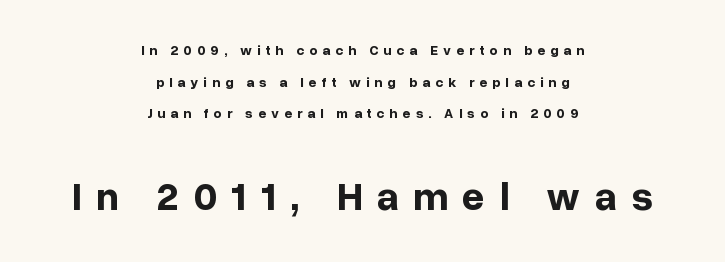
Q: Is the text bold? A: Yes.
Q: Is the text italic (slanted)? A: No, it is upright.
Q: Is the typeface a serif or a sans-serif typeface? A: Sans-serif.
Q: Is the text underlined? A: No.
Q: How is the paragraph aligned? A: Centered.
Q: Is the spacing between letters normal or unusually wide? A: Unusually wide.
Q: Is the spacing between lines tight, normal or loose? A: Loose.
Q: Which block of text is set in a larger size, the first (top) or the second (bottom)? A: The second (bottom) one.
Q: Width (condensed, normal, or wide)? A: Normal.
Q: Stroke contrast? A: Low.
Q: x-height? A: Medium.
Q: Monospaced? A: No.
